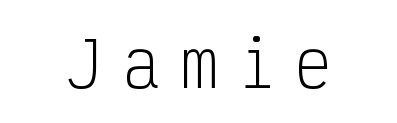
{"serif": "no", "italic": "no", "bold": "no", "weight": "light", "width": "condensed", "stroke_contrast": "low", "x_height": "medium", "monospaced": "yes", "underline": "no", "align": "center", "letter_spacing": "wide", "letter_spacing_em": 0.33, "glyph_px": 62}
